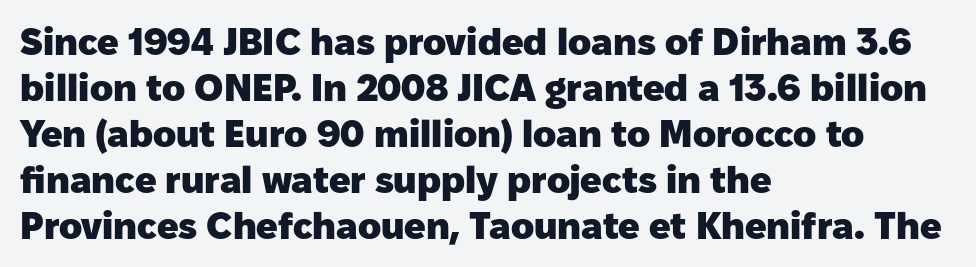
Proportional: the letters do not fall into vertical columns. Glance below the letters and you will spot only blank space. It's the straight-up-and-down kind of type. The line texture is even and compact thanks to regular tracking. The glyphs in this specimen are sans serif. Reading down the block, your eye returns to a fixed left position each line.
